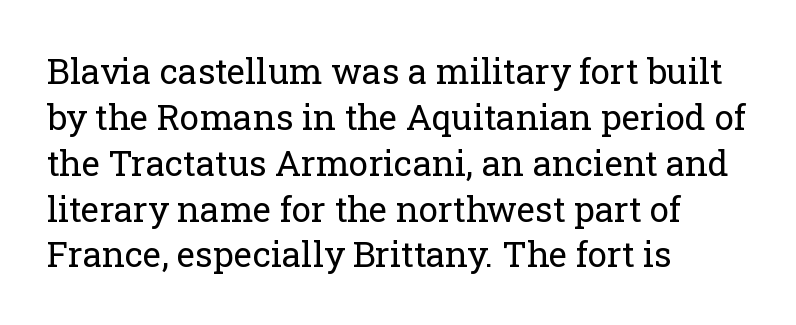
Look at the bottom of the vertical strokes: they flare into serifs here. This sample is left-justified, so line endings fall wherever the words run out. No letter is thick-stroked: the sample isn't bold. No word sits above an underline. Horizontal bands of white between lines are of average thickness.
